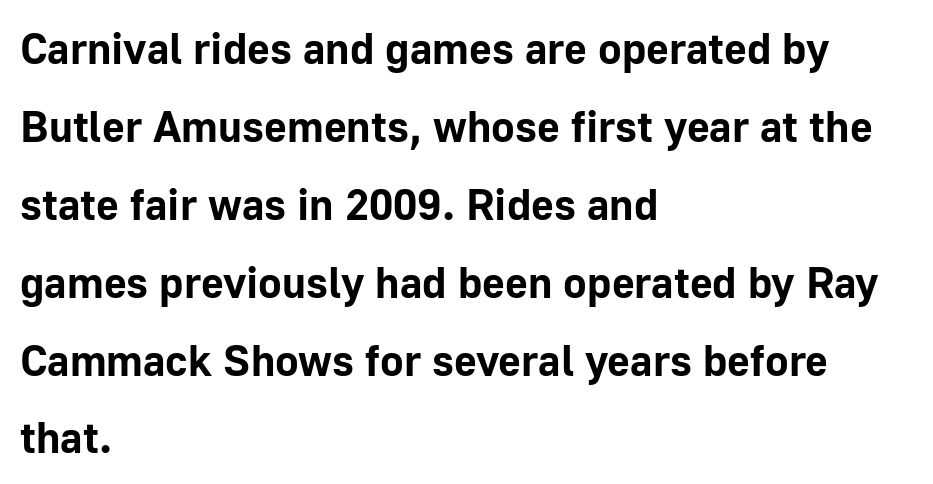
The image shows 44 px bold sans-serif type, upright; set left-aligned, line spacing 1.77x, normal letter spacing, not underlined; low stroke contrast and a medium x-height.
